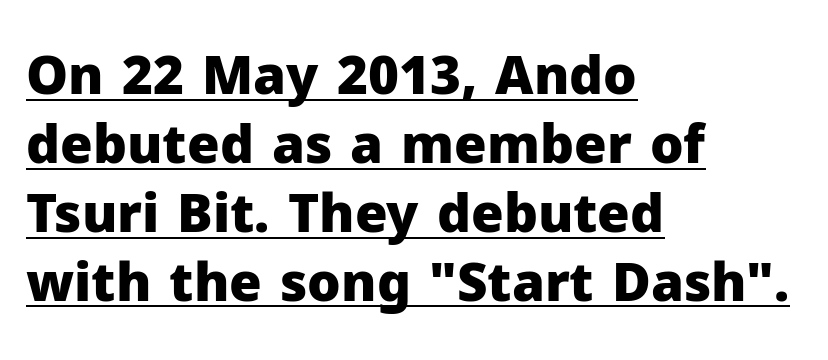
Q: Is the text bold? A: Yes.
Q: Is the text italic (slanted)? A: No, it is upright.
Q: Is the typeface a serif or a sans-serif typeface? A: Sans-serif.
Q: Is the text underlined? A: Yes.
Q: How is the paragraph aligned? A: Left-aligned.
Q: Is the spacing between letters normal or unusually wide? A: Normal.
Q: Is the spacing between lines tight, normal or loose? A: Normal.
Q: Width (condensed, normal, or wide)? A: Normal.
Q: Stroke contrast? A: Low.
Q: x-height? A: Medium.
Q: Monospaced? A: No.
